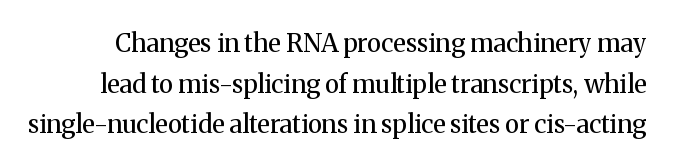
Q: Is the text bold? A: No.
Q: Is the text italic (slanted)? A: No, it is upright.
Q: Is the text underlined? A: No.
Q: Is the spacing between letters normal or unusually wide? A: Normal.
Q: Is the spacing between lines tight, normal or loose? A: Normal.
